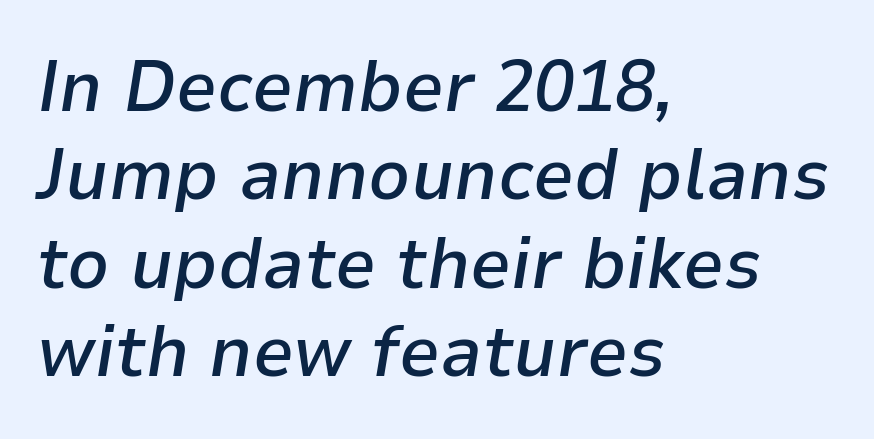
The image shows 73 px semibold type, italic (leaning right); set left-aligned, line spacing 1.21x, normal letter spacing, not underlined; low stroke contrast and a medium x-height.
